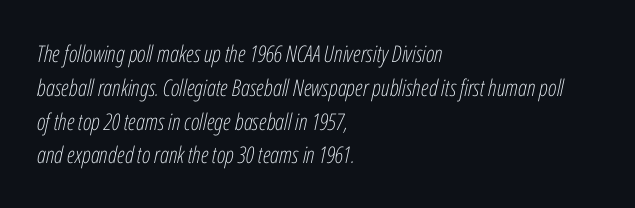
Q: Is the text bold? A: No.
Q: Is the text italic (slanted)? A: Yes, it leans right by about 12 degrees.
Q: Is the text underlined? A: No.
Q: How is the paragraph aligned? A: Left-aligned.
Q: Is the spacing between letters normal or unusually wide? A: Normal.
Q: Is the spacing between lines tight, normal or loose? A: Normal.
